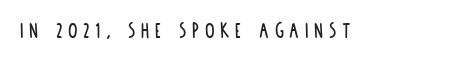
Tracking value appears strongly positive — letters spread wide. A typesetter would mark this as roman, not italic. The specimen omits any rule beneath the text block's lines.
